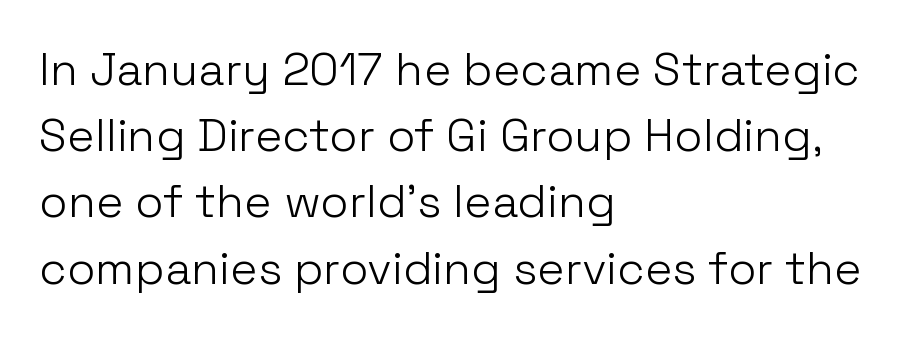
This sample uses an upright cut, with every glyph sitting square on the baseline. Letterform terminals end flat and unadorned throughout the passage. Stems here are at most as thick as an everyday book face. Note the varied advance widths — an 'i' is clearly narrower than an 'm'. Alignment: flush left.
